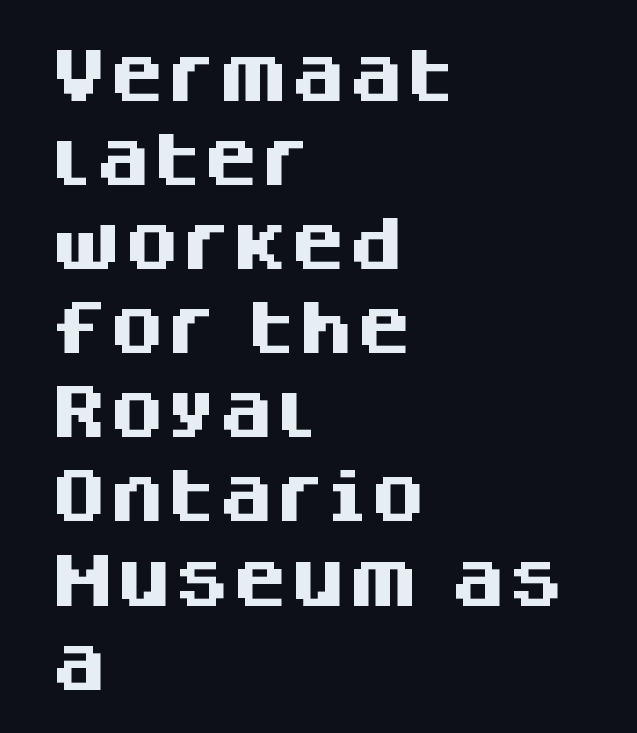
The image shows 58 px heavy sans-serif type, upright; set left-aligned, normal line spacing (1.45x), normal letter spacing, not underlined; medium stroke contrast and a large x-height.
